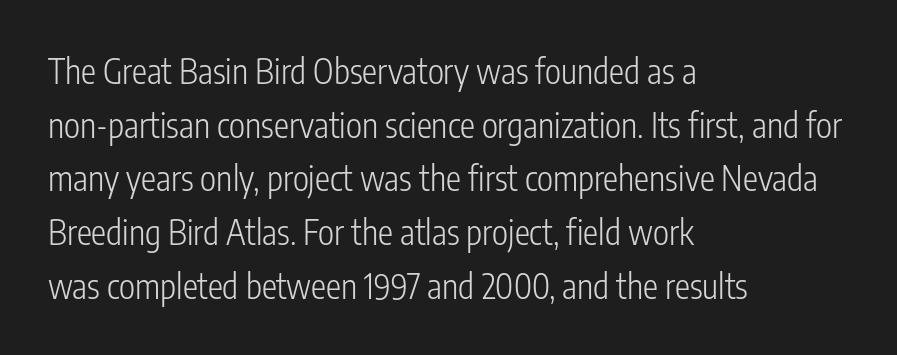
Quick note: not italic, upright. Varying glyph widths throughout — classic text-font behaviour. Letterform terminals end flat and unadorned throughout the passage. Underlining? Definitely not there. The paragraph has a hard left edge and a soft right edge. The passage shown is not bold in any degree.
